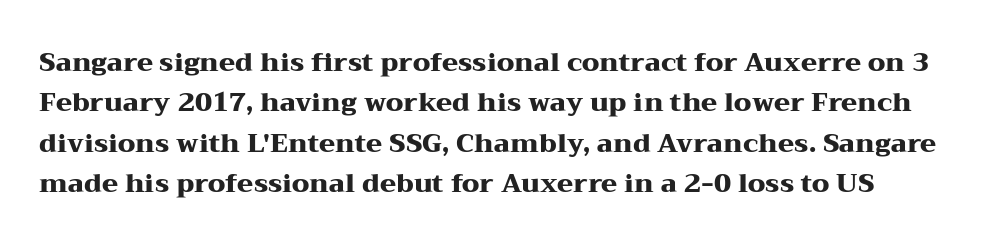
{"italic": "no", "bold": "yes", "underline": "no", "line_spacing": "normal", "line_spacing_ratio": 1.55, "letter_spacing": "normal", "letter_spacing_em": 0.0, "glyph_px": 26}
